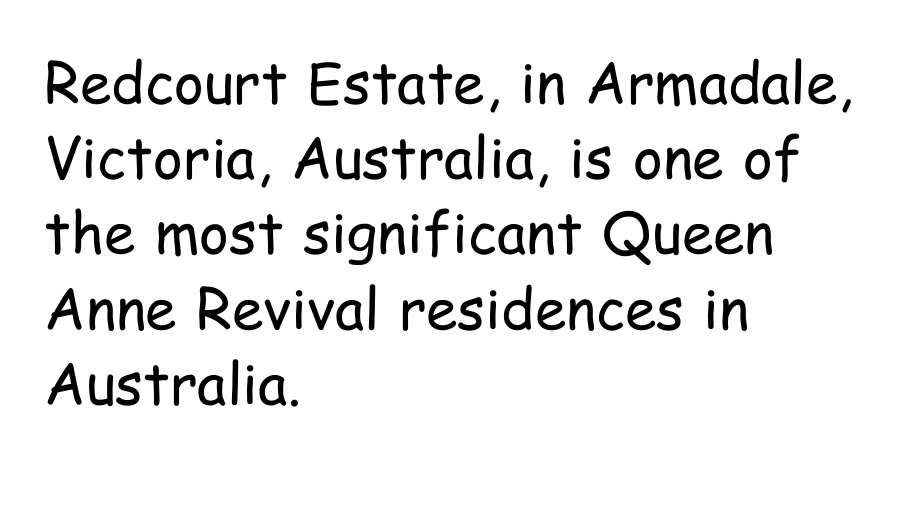
{"serif": "no", "italic": "no", "bold": "no", "weight": "regular", "width": "condensed", "stroke_contrast": "low", "x_height": "medium", "monospaced": "no", "underline": "no", "align": "left", "line_spacing": "normal", "line_spacing_ratio": 1.32, "letter_spacing": "normal", "letter_spacing_em": 0.0, "glyph_px": 57}
